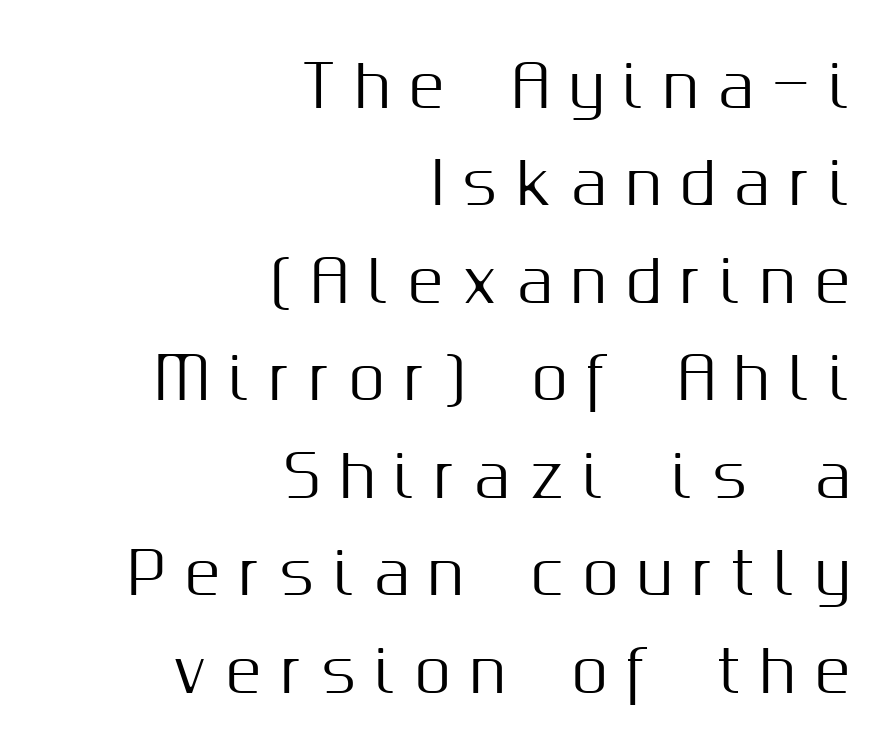
Are there feet on the stems? There aren't — it's a sans. Proportional: the letters do not fall into vertical columns. Honestly, there is no underline to notice here at all. Designer's note — italics off, roman on.
